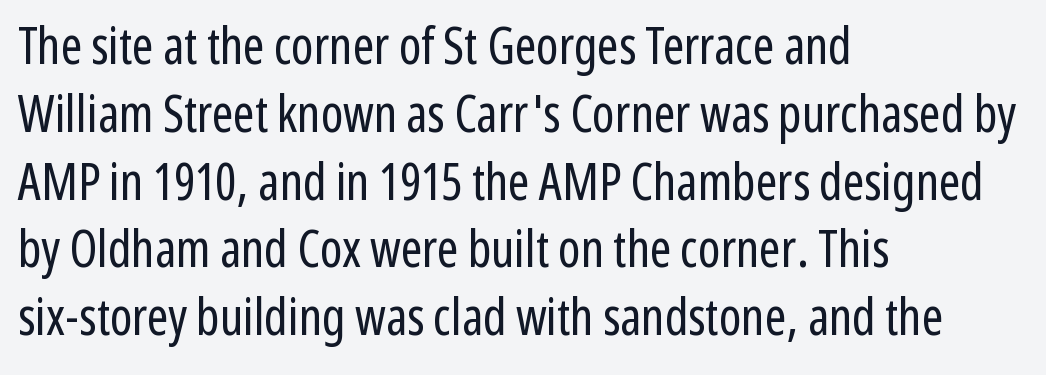
The image shows 51 px regular-weight, condensed sans-serif type, upright; set left-aligned, normal line spacing (1.33x), normal letter spacing, not underlined; low stroke contrast and a medium x-height.
